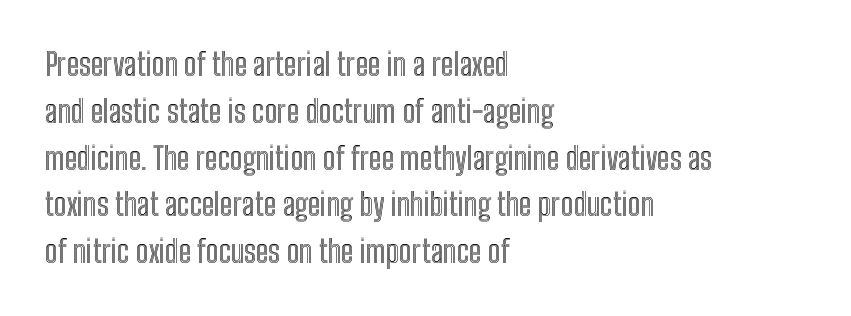
The image shows 31 px condensed type, upright; set left-aligned, normal line spacing (1.51x), normal letter spacing, not underlined; a medium x-height.
